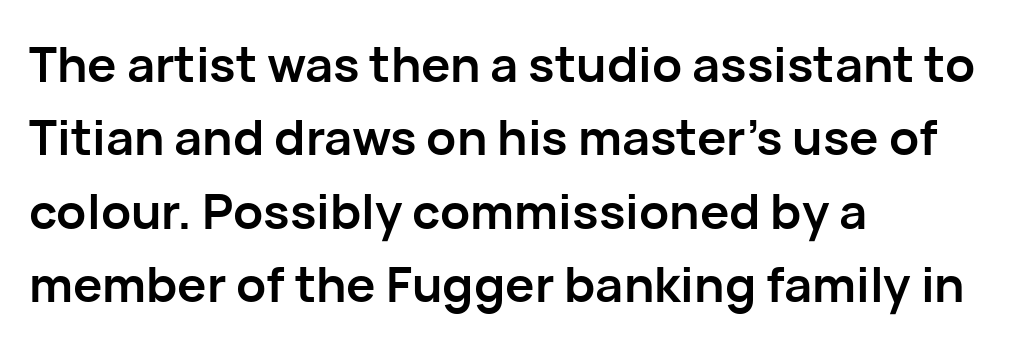
{"serif": "no", "italic": "no", "bold": "yes", "weight": "semibold", "width": "normal", "stroke_contrast": "low", "x_height": "medium", "monospaced": "no", "underline": "no", "align": "left", "line_spacing": "normal", "line_spacing_ratio": 1.5, "letter_spacing": "normal", "letter_spacing_em": 0.0, "glyph_px": 49}
